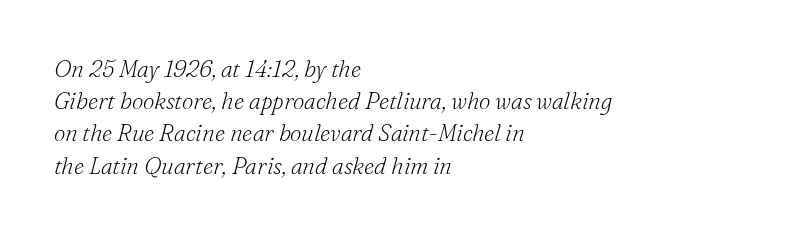
Designer's note — italics engaged. Observe the ordinary spacing: letters are neighbours, not strangers. The area under the type is left untouched. Reading down the block, your eye returns to a fixed left position each line.
